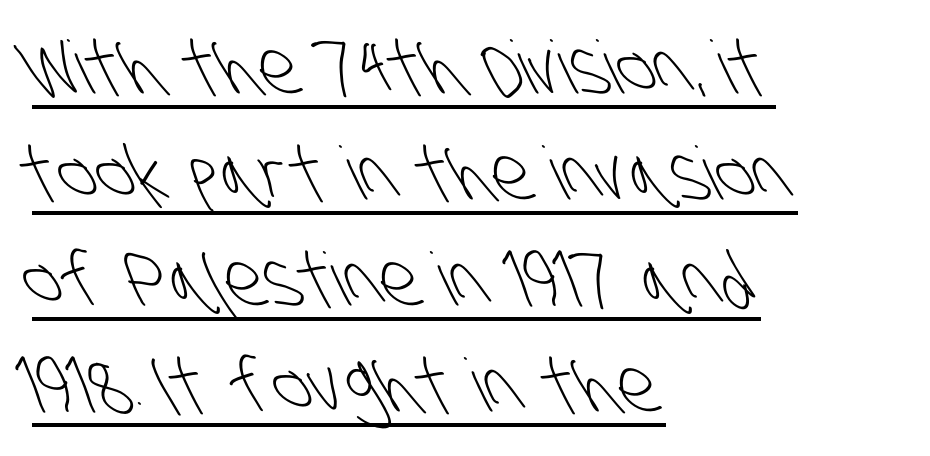
Q: Is the text bold? A: No.
Q: Is the typeface a serif or a sans-serif typeface? A: Sans-serif.
Q: Is the text underlined? A: Yes.
Q: How is the paragraph aligned? A: Left-aligned.
Q: Is the spacing between letters normal or unusually wide? A: Normal.
Q: Is the spacing between lines tight, normal or loose? A: Normal.
Q: Width (condensed, normal, or wide)? A: Condensed.
Q: Stroke contrast? A: Low.
Q: x-height? A: Large.
Q: Monospaced? A: No.
